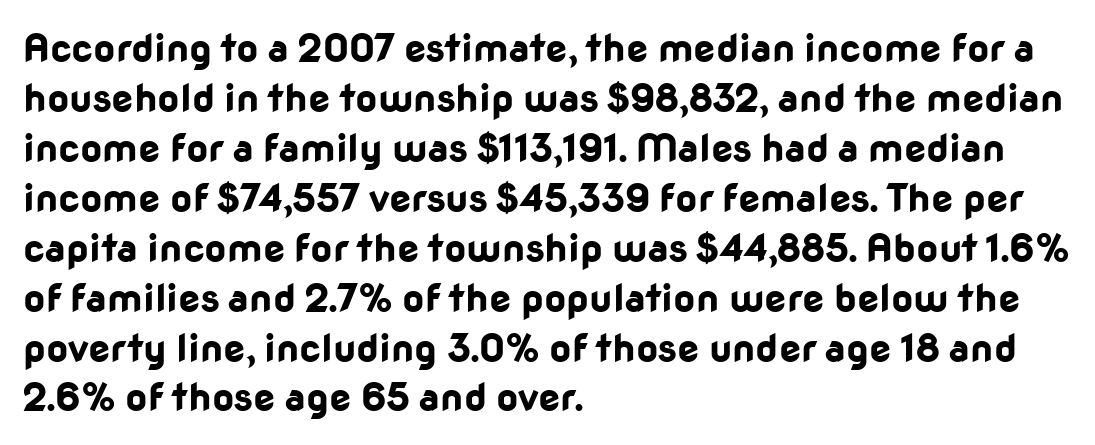
Typesetter's note: full bold, strokes at maximum text heaviness. Characters follow at the spacing the type designer built in. No feet cap the strokes, marking this as sans-serif type. Is this a fixed-width face? No — the glyphs have proportional, varying widths. The axis of the letterforms is exactly vertical.
